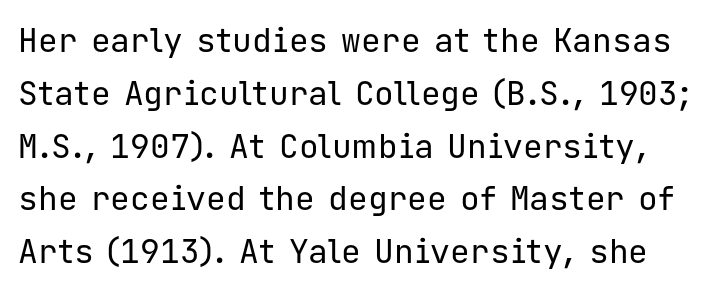
Q: Is the text bold? A: No.
Q: Is the text italic (slanted)? A: No, it is upright.
Q: Is the typeface a serif or a sans-serif typeface? A: Sans-serif.
Q: Is the text underlined? A: No.
Q: Is the spacing between letters normal or unusually wide? A: Normal.
Q: Is the spacing between lines tight, normal or loose? A: Normal.
Q: Width (condensed, normal, or wide)? A: Normal.
Q: Stroke contrast? A: Low.
Q: x-height? A: Medium.
Q: Monospaced? A: Yes.
